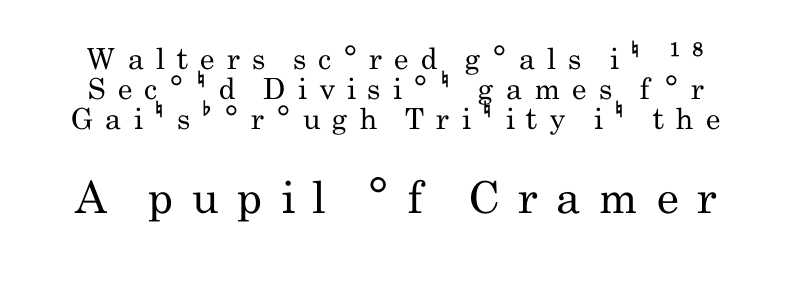
The image shows 44 px regular-weight, condensed sans-serif type, upright; set tight line spacing (1.04x), unusually wide letter spacing (+0.41 em), not underlined; the second (bottom) block is 1.52x larger; low stroke contrast and a small x-height.
